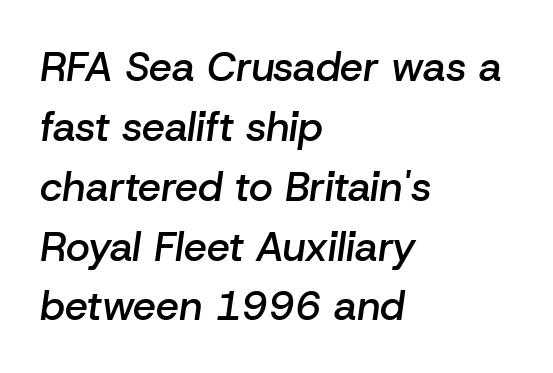
The sample has been set in demibold, a notch under bold. Here the designer chose a conventional face with non-uniform glyph widths. Is there much room between lines? A standard amount, neither cramped nor airy. Every character sits at an angle, as italics do. Typeset ragged right — the left edge is the straight one. Letter spacing: default.
